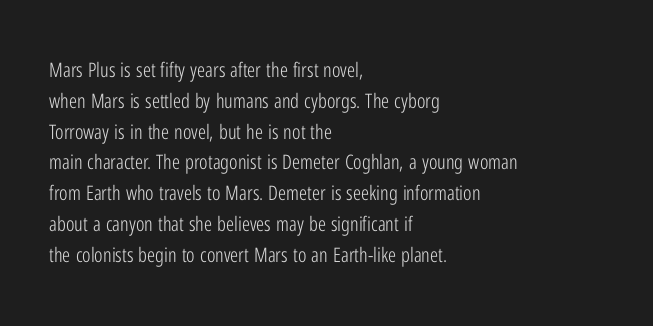
Unmarked baselines from the first word to the last. Between one letter and the next there's only the usual sliver of space. Left-aligned paragraph, ragged on the right. Compared with typical paragraphs, the rows here are spaced about the same. It's the straight-up-and-down kind of type.
